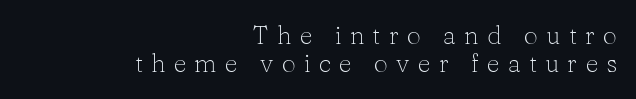
Casual observation: everything's shoved over to the right. Line spacing here is tight. Summary of weight: not heavy and not bold. Descenders are the only things crossing below the line.
